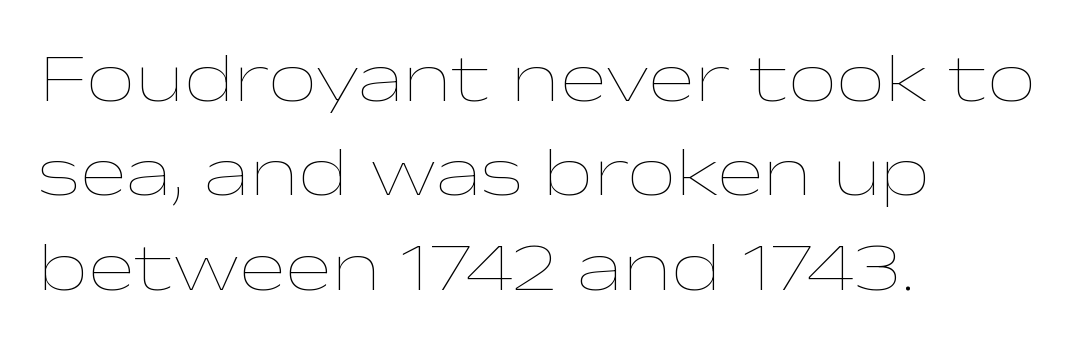
{"italic": "no", "bold": "no", "weight": "thin", "width": "wide", "stroke_contrast": "low", "x_height": "medium", "monospaced": "no", "underline": "no", "align": "left", "line_spacing": "normal", "line_spacing_ratio": 1.35, "letter_spacing": "normal", "letter_spacing_em": 0.0, "glyph_px": 70}
